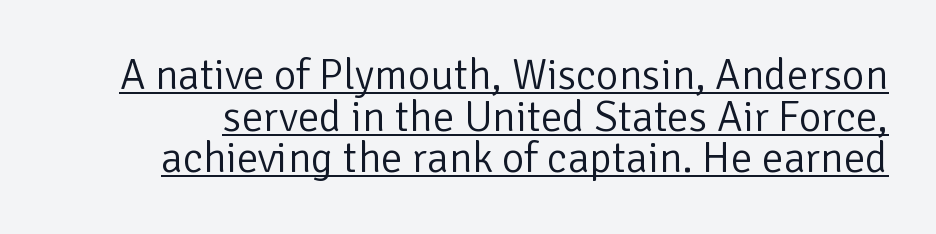
The image shows 43 px light sans-serif type, upright; set tight line spacing (0.97x), normal letter spacing, underlined; low stroke contrast and a medium x-height.
